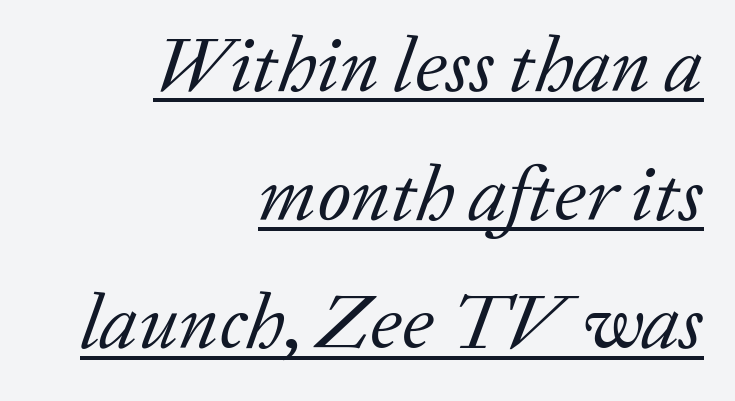
Q: Is the text bold? A: No.
Q: Is the text italic (slanted)? A: Yes, it leans right by about 20 degrees.
Q: Is the typeface a serif or a sans-serif typeface? A: Serif.
Q: Is the text underlined? A: Yes.
Q: How is the paragraph aligned? A: Right-aligned.
Q: Is the spacing between letters normal or unusually wide? A: Normal.
Q: Is the spacing between lines tight, normal or loose? A: Normal.
Q: Width (condensed, normal, or wide)? A: Normal.
Q: Stroke contrast? A: Low.
Q: x-height? A: Medium.
Q: Monospaced? A: No.
